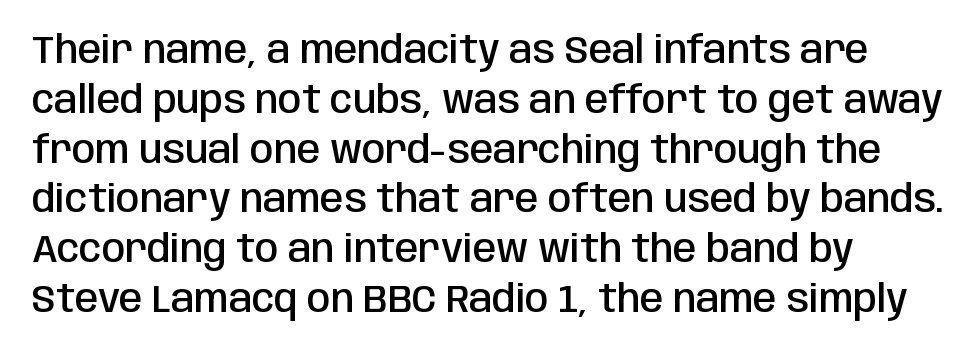
The image shows 38 px semibold, condensed sans-serif type, upright; set normal line spacing (1.31x), normal letter spacing, not underlined; low stroke contrast and a large x-height.
